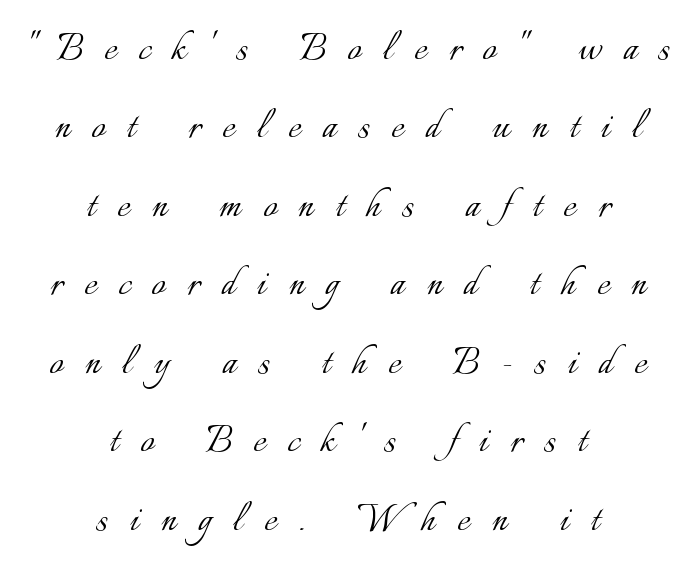
{"bold": "no", "weight": "light", "width": "normal", "stroke_contrast": "low", "x_height": "small", "monospaced": "no", "underline": "no", "align": "center", "line_spacing": "normal", "line_spacing_ratio": 1.67, "letter_spacing": "wide", "letter_spacing_em": 0.47, "glyph_px": 47}
